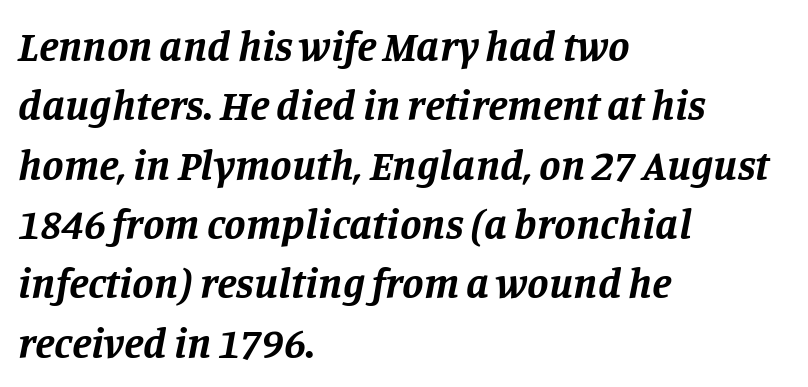
{"serif": "yes", "italic": "yes", "lean": "right", "slant_degrees": 11, "bold": "yes", "weight": "bold", "width": "normal", "stroke_contrast": "low", "x_height": "large", "monospaced": "no", "underline": "no", "align": "left", "line_spacing": "normal", "line_spacing_ratio": 1.38, "letter_spacing": "normal", "letter_spacing_em": 0.0, "glyph_px": 43}
